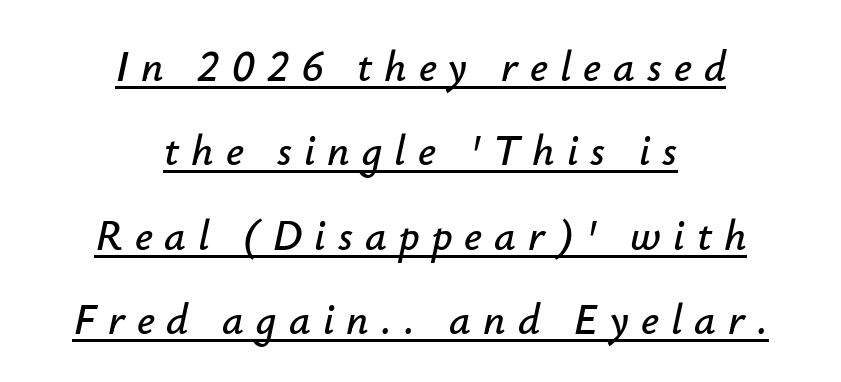
{"italic": "yes", "lean": "right", "slant_degrees": 12, "width": "normal", "stroke_contrast": "low", "x_height": "small", "monospaced": "no", "underline": "yes", "align": "center", "line_spacing": "loose", "line_spacing_ratio": 1.96, "letter_spacing": "wide", "letter_spacing_em": 0.28, "glyph_px": 43}
